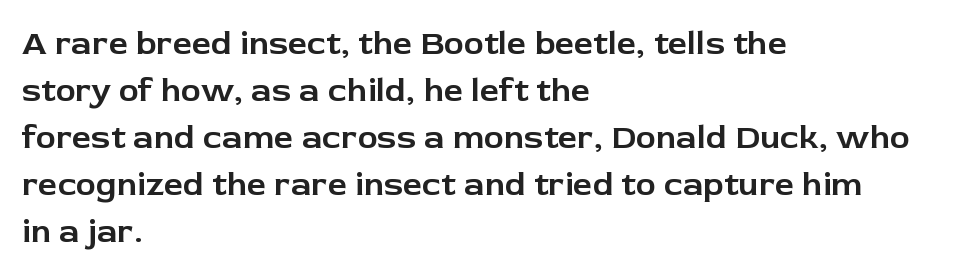
Q: Is the text italic (slanted)? A: No, it is upright.
Q: Is the typeface a serif or a sans-serif typeface? A: Sans-serif.
Q: Is the text underlined? A: No.
Q: How is the paragraph aligned? A: Left-aligned.
Q: Is the spacing between letters normal or unusually wide? A: Normal.
Q: Is the spacing between lines tight, normal or loose? A: Normal.
Q: Width (condensed, normal, or wide)? A: Normal.
Q: Stroke contrast? A: Low.
Q: x-height? A: Medium.
Q: Monospaced? A: No.
